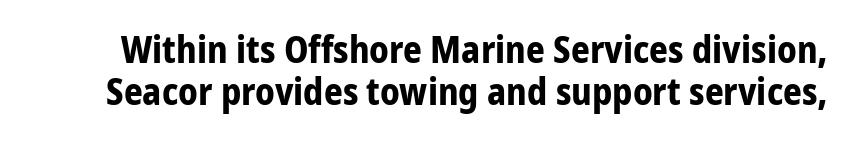
The image shows 37 px bold sans-serif type, upright; set tight line spacing (1.13x), normal letter spacing, not underlined; low stroke contrast and a medium x-height.
